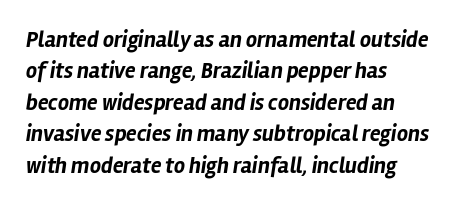
Q: Is the text bold? A: Yes.
Q: Is the text italic (slanted)? A: Yes, it leans right by about 12 degrees.
Q: Is the text underlined? A: No.
Q: How is the paragraph aligned? A: Left-aligned.
Q: Is the spacing between letters normal or unusually wide? A: Normal.
Q: Is the spacing between lines tight, normal or loose? A: Normal.
